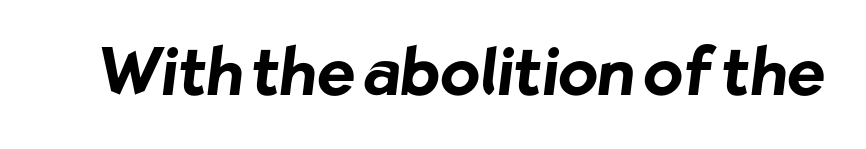
Nothing sits at the stroke ends, so this counts as sans-serif. Typesetter's note: full bold, strokes at maximum text heaviness. The letters sit at their default tracking, neither squeezed nor spread. Character widths vary here, with narrow letters taking less room than wide ones. Has an underline been added? It has not.
